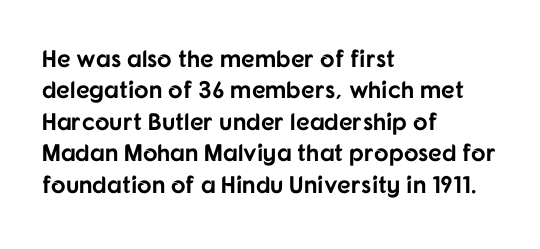
Caption: standard tracking, unaltered. In CSS terms this would be text-align: left. Unlike italic type, these characters show no tilt at all. A dark, heavy texture on the line: the type is bold.
